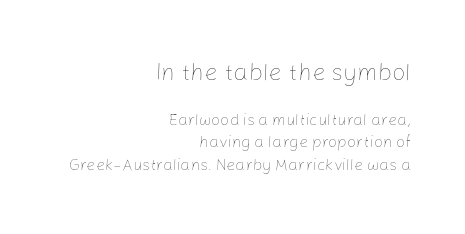
Caption: upper text group enlarged, lower text group reduced. No italicization has been applied; the sample stays upright. Beneath every word, the page is bare. In terms of leading, this rendering sits right in the middle.
